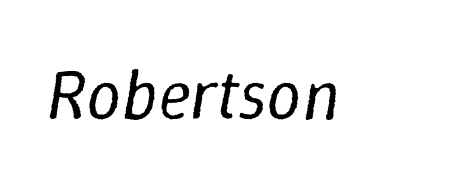
These lines are rendered in a variable-pitch font. This reads as an unemphasized weight, regular at the heaviest. Compared with ordinary roman type, these characters are visibly tilted. Just letters on the line, the space beneath them empty. The passage shown has conventional tracking throughout.
